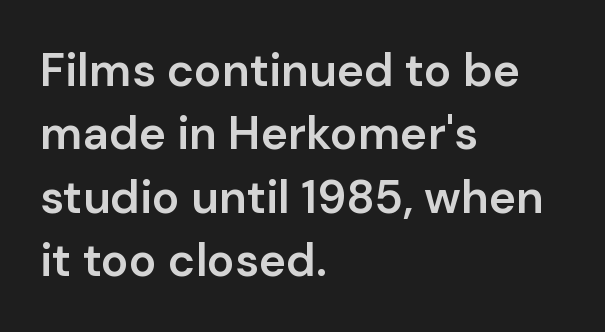
The image shows 46 px semibold sans-serif type, upright; set left-aligned, normal line spacing (1.38x), normal letter spacing, not underlined; low stroke contrast and a medium x-height.
